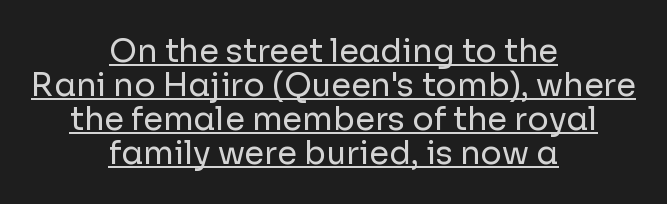
The image shows 32 px regular-weight sans-serif type, upright; set centered, tight line spacing (1.06x), normal letter spacing, underlined; low stroke contrast and a medium x-height.
